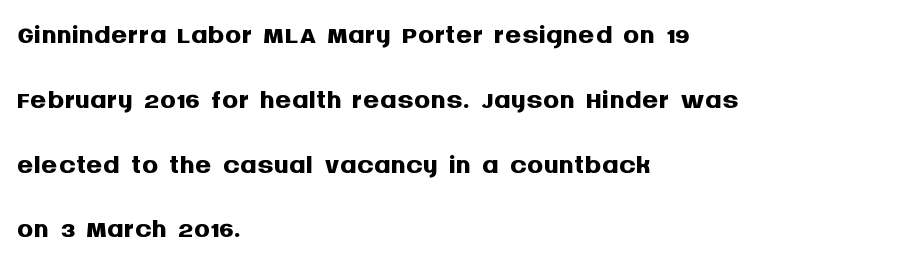
The image shows 41 px semibold sans-serif type, upright; set left-aligned, normal line spacing (1.58x), normal letter spacing, not underlined; medium stroke contrast and a large x-height.
